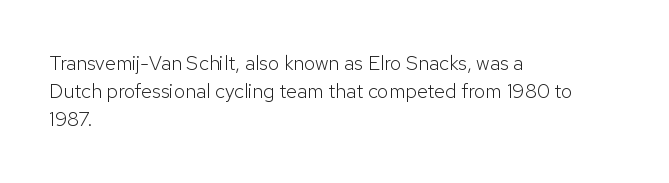
The image shows 20 px text type, upright; set left-aligned, normal line spacing (1.41x), normal letter spacing, not underlined.
